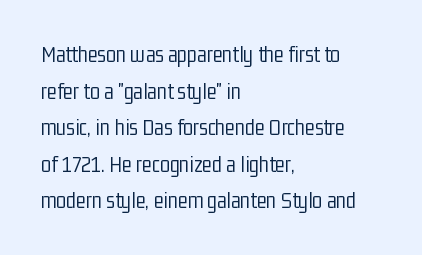
Notice how descenders clear the ascenders below comfortably — that's standard leading. Heft: none added — not bold. Posture: upright roman. The tracking reads as untouched default to a designer's eye. If you drew a ruler down the left edge, every line would touch it.
